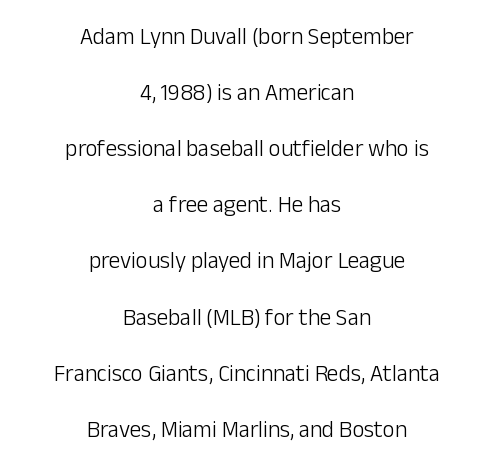
Q: Is the text bold? A: No.
Q: Is the text italic (slanted)? A: No, it is upright.
Q: Is the text underlined? A: No.
Q: How is the paragraph aligned? A: Centered.
Q: Is the spacing between letters normal or unusually wide? A: Normal.
Q: Is the spacing between lines tight, normal or loose? A: Loose.
